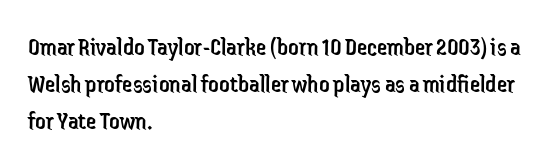
Q: Is the text bold? A: No.
Q: Is the text italic (slanted)? A: No, it is upright.
Q: Is the text underlined? A: No.
Q: How is the paragraph aligned? A: Left-aligned.
Q: Is the spacing between letters normal or unusually wide? A: Normal.
Q: Is the spacing between lines tight, normal or loose? A: Normal.
